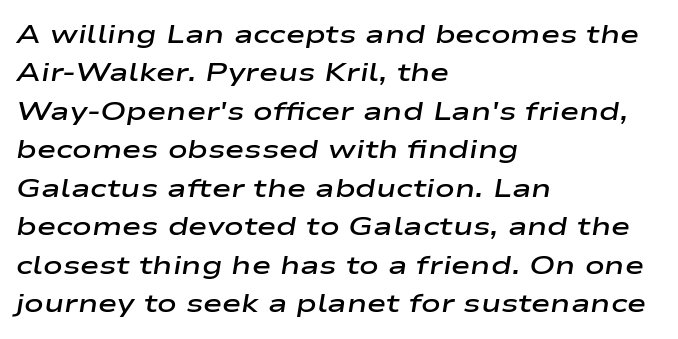
Q: Is the text bold? A: Semi-bold.
Q: Is the text italic (slanted)? A: Yes, it leans right by about 9 degrees.
Q: Is the text underlined? A: No.
Q: How is the paragraph aligned? A: Left-aligned.
Q: Is the spacing between letters normal or unusually wide? A: Normal.
Q: Is the spacing between lines tight, normal or loose? A: Normal.
